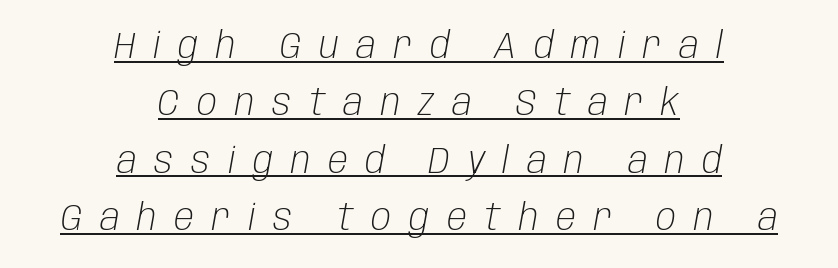
{"italic": "yes", "lean": "right", "slant_degrees": 10, "bold": "no", "weight": "light", "width": "condensed", "stroke_contrast": "low", "x_height": "large", "monospaced": "no", "underline": "yes", "align": "center", "line_spacing": "normal", "line_spacing_ratio": 1.55, "letter_spacing": "wide", "letter_spacing_em": 0.48, "glyph_px": 37}
